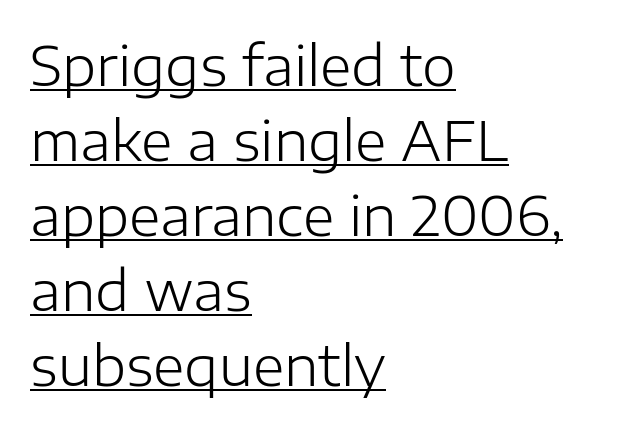
Q: Is the text bold? A: No.
Q: Is the text italic (slanted)? A: No, it is upright.
Q: Is the typeface a serif or a sans-serif typeface? A: Sans-serif.
Q: Is the text underlined? A: Yes.
Q: How is the paragraph aligned? A: Left-aligned.
Q: Is the spacing between letters normal or unusually wide? A: Normal.
Q: Is the spacing between lines tight, normal or loose? A: Normal.
Q: Width (condensed, normal, or wide)? A: Normal.
Q: Stroke contrast? A: Low.
Q: x-height? A: Medium.
Q: Monospaced? A: No.
